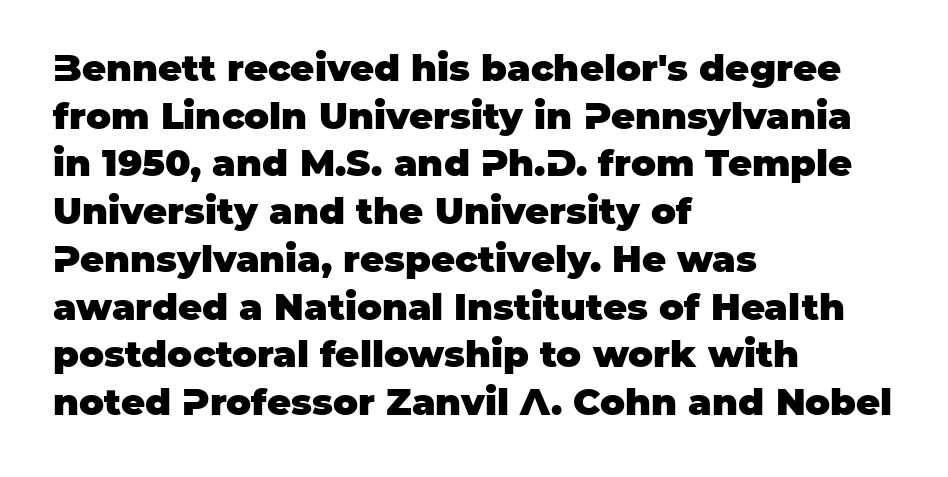
Q: Is the text bold? A: Yes.
Q: Is the text italic (slanted)? A: No, it is upright.
Q: Is the typeface a serif or a sans-serif typeface? A: Sans-serif.
Q: Is the text underlined? A: No.
Q: How is the paragraph aligned? A: Left-aligned.
Q: Is the spacing between letters normal or unusually wide? A: Normal.
Q: Is the spacing between lines tight, normal or loose? A: Normal.
Q: Width (condensed, normal, or wide)? A: Normal.
Q: Stroke contrast? A: Low.
Q: x-height? A: Large.
Q: Monospaced? A: No.
